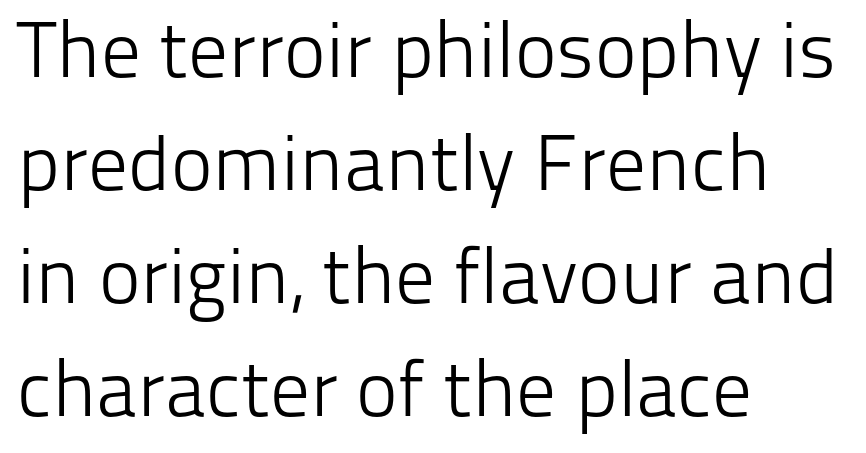
{"serif": "no", "italic": "no", "bold": "no", "weight": "light", "width": "normal", "stroke_contrast": "low", "x_height": "medium", "monospaced": "no", "underline": "no", "align": "left", "line_spacing": "normal", "line_spacing_ratio": 1.43, "letter_spacing": "normal", "letter_spacing_em": 0.0, "glyph_px": 79}
